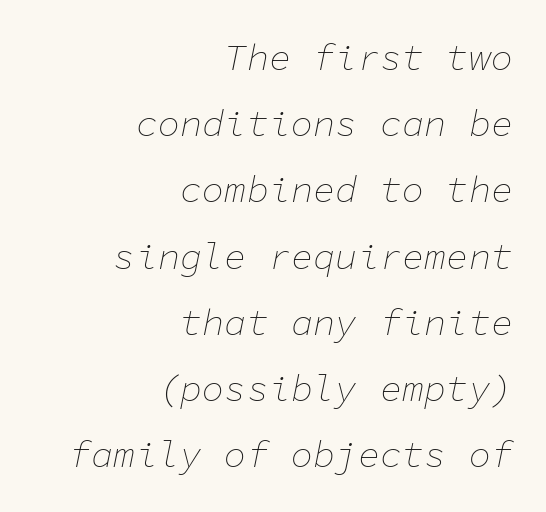
The passage shown has conventional tracking throughout. The strokes carry an ordinary text weight at most. The lettering tilts uniformly, giving the passage an italic look. Layout note: lines flush right.
